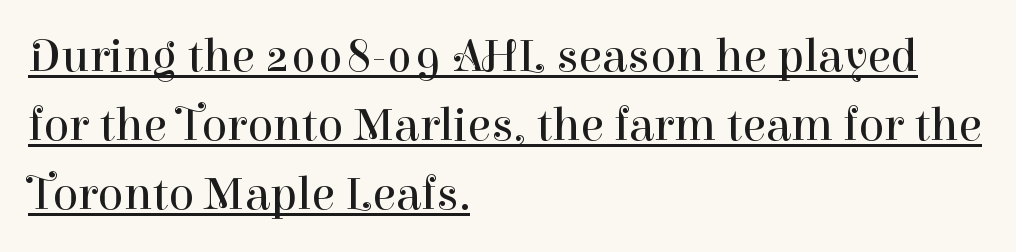
In designer terms, the underline attribute is active on this setting. Successive baselines arrive at the customary interval. A typesetter would call this proportional, since set widths differ per character. The setting favours the left margin, as ordinary paragraphs usually do.
